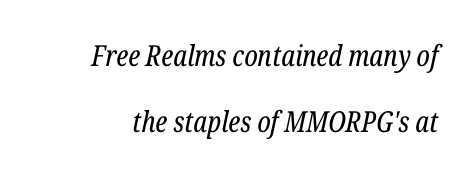
Q: Is the text bold? A: No.
Q: Is the text italic (slanted)? A: Yes, it leans right by about 12 degrees.
Q: Is the typeface a serif or a sans-serif typeface? A: Serif.
Q: Is the text underlined? A: No.
Q: Is the spacing between letters normal or unusually wide? A: Normal.
Q: Is the spacing between lines tight, normal or loose? A: Loose.
Q: Width (condensed, normal, or wide)? A: Condensed.
Q: Stroke contrast? A: Low.
Q: x-height? A: Medium.
Q: Monospaced? A: No.
